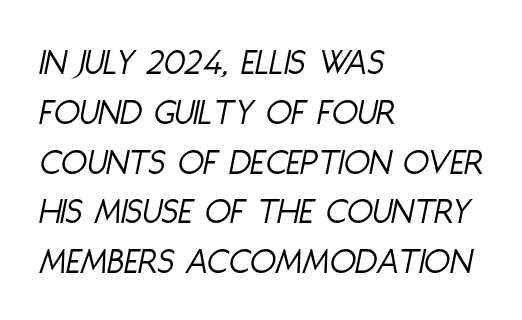
Q: Is the text bold? A: No.
Q: Is the text italic (slanted)? A: Yes, it leans right by about 11 degrees.
Q: Is the text underlined? A: No.
Q: How is the paragraph aligned? A: Left-aligned.
Q: Is the spacing between letters normal or unusually wide? A: Normal.
Q: Is the spacing between lines tight, normal or loose? A: Normal.
Q: Width (condensed, normal, or wide)? A: Condensed.
Q: Stroke contrast? A: Low.
Q: x-height? A: Large.
Q: Monospaced? A: No.
